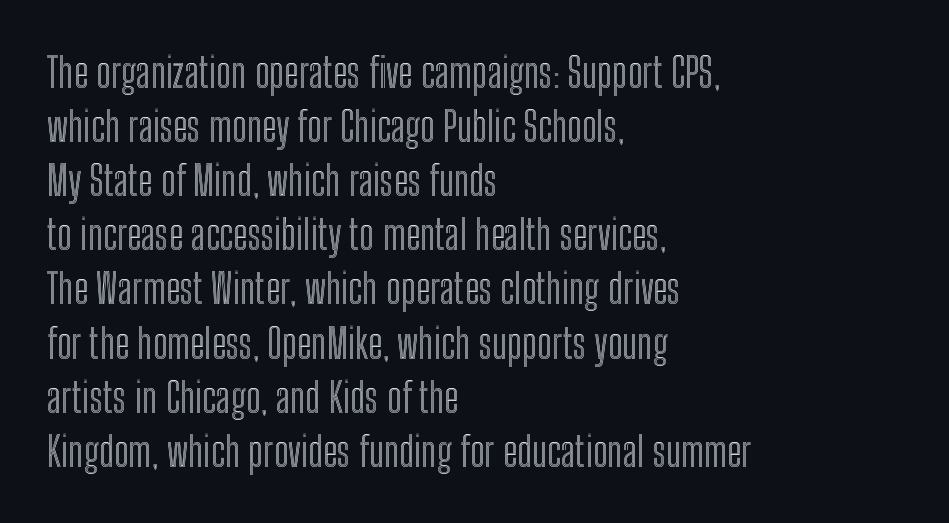
{"italic": "no", "width": "condensed", "x_height": "medium", "monospaced": "no", "underline": "no", "align": "left", "line_spacing": "normal", "line_spacing_ratio": 1.32, "letter_spacing": "normal", "letter_spacing_em": 0.0, "glyph_px": 41}
